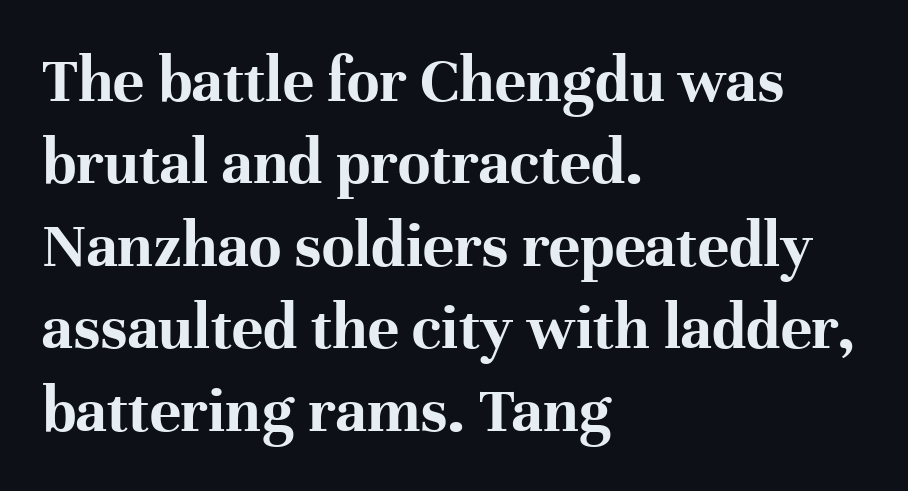
Normally led — the rows are evenly, conventionally spaced. The foot of each line stays bare and open. Posture: upright roman. Glyph-to-glyph distance matches everyday printed text. Serifs: yes, visible at the terminals of the letterforms.
